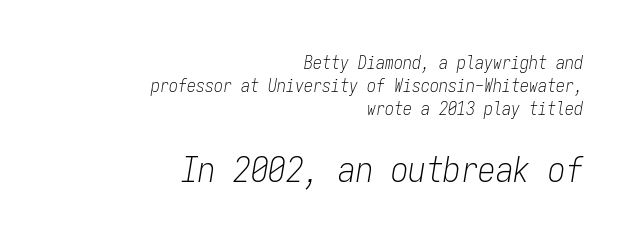
{"italic": "yes", "lean": "right", "slant_degrees": 9, "bold": "no", "weight": "light", "width": "condensed", "stroke_contrast": "low", "x_height": "medium", "monospaced": "yes", "underline": "no", "align": "right", "line_spacing": "normal", "line_spacing_ratio": 1.27, "letter_spacing": "normal", "letter_spacing_em": 0.0, "larger_block": "second", "size_ratio": 1.94, "glyph_px": 35}
